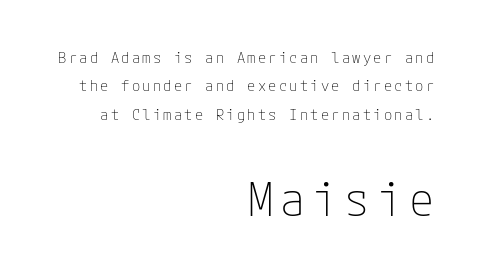
The image shows 46 px thin sans-serif type, upright; set right-aligned, line spacing 1.89x, not underlined; the second (bottom) block is 3.07x larger; low stroke contrast and a medium x-height.
